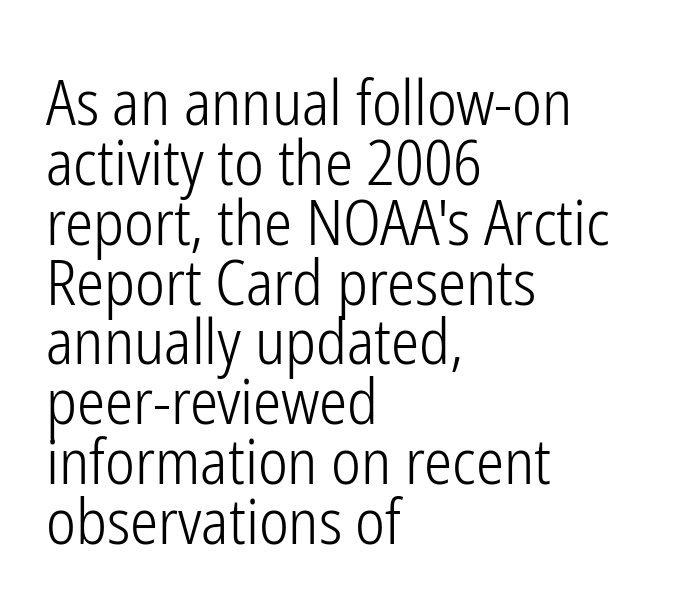
Q: Is the text bold? A: No.
Q: Is the text italic (slanted)? A: No, it is upright.
Q: Is the typeface a serif or a sans-serif typeface? A: Sans-serif.
Q: Is the text underlined? A: No.
Q: How is the paragraph aligned? A: Left-aligned.
Q: Is the spacing between letters normal or unusually wide? A: Normal.
Q: Is the spacing between lines tight, normal or loose? A: Tight.
Q: Width (condensed, normal, or wide)? A: Condensed.
Q: Stroke contrast? A: Low.
Q: x-height? A: Medium.
Q: Monospaced? A: No.
